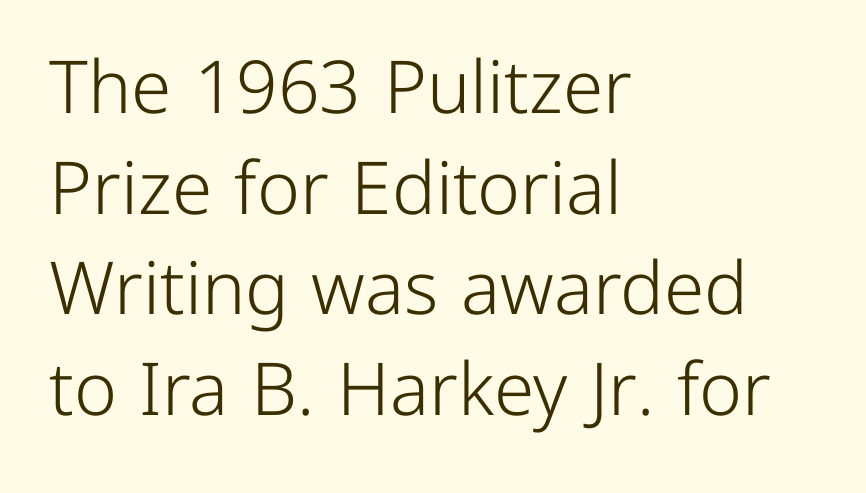
{"serif": "no", "italic": "no", "bold": "no", "weight": "light", "width": "normal", "stroke_contrast": "low", "x_height": "medium", "monospaced": "no", "underline": "no", "align": "left", "line_spacing": "normal", "line_spacing_ratio": 1.38, "letter_spacing": "normal", "letter_spacing_em": 0.0, "glyph_px": 73}
